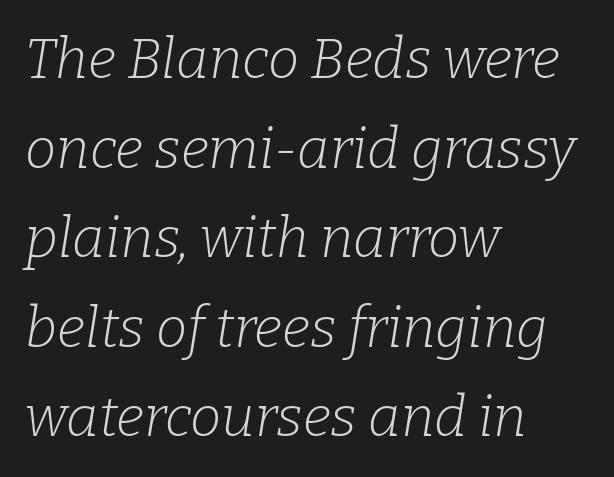
Q: Is the text bold? A: No.
Q: Is the text italic (slanted)? A: Yes, it leans right by about 9 degrees.
Q: Is the typeface a serif or a sans-serif typeface? A: Serif.
Q: Is the text underlined? A: No.
Q: How is the paragraph aligned? A: Left-aligned.
Q: Is the spacing between letters normal or unusually wide? A: Normal.
Q: Is the spacing between lines tight, normal or loose? A: Normal.
Q: Width (condensed, normal, or wide)? A: Normal.
Q: Stroke contrast? A: Low.
Q: x-height? A: Medium.
Q: Monospaced? A: No.
